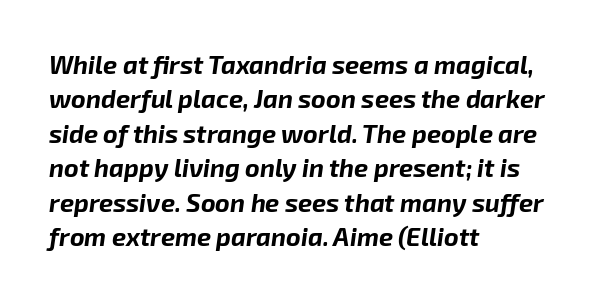
The image shows 25 px bold type, italic (leaning right); set left-aligned, normal line spacing (1.38x), normal letter spacing, not underlined.
